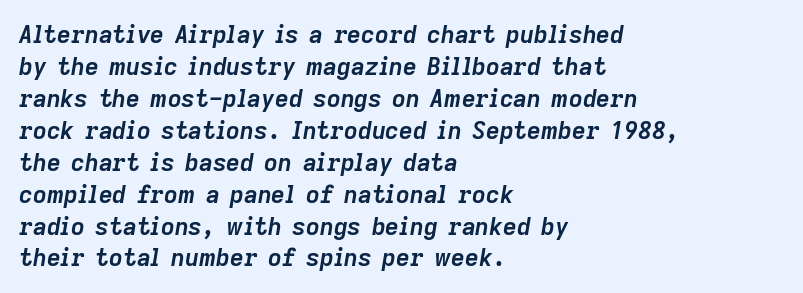
The strip under each line holds only bare page. Alignment: flush left. Notice how descenders clear the ascenders below comfortably — that's standard leading. Honestly, the letter spacing is just normal — you wouldn't notice it.
